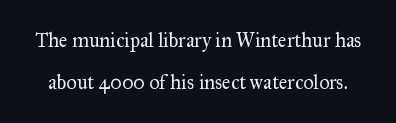
Style check: upright. Weight: regular or lighter. Characters follow at the spacing the type designer built in. Underline: absent. This block would shrink considerably if given ordinary leading; it's expanded now.
